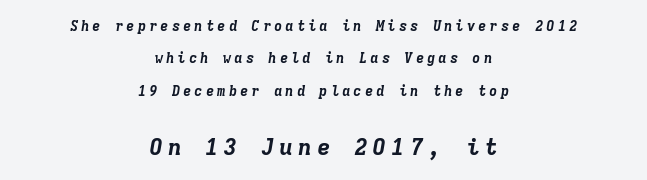
Q: Is the text bold? A: Yes.
Q: Is the text italic (slanted)? A: Yes, it leans right by about 9 degrees.
Q: Is the text underlined? A: No.
Q: How is the paragraph aligned? A: Centered.
Q: Is the spacing between letters normal or unusually wide? A: Unusually wide.
Q: Is the spacing between lines tight, normal or loose? A: Loose.
Q: Which block of text is set in a larger size, the first (top) or the second (bottom)? A: The second (bottom) one.
